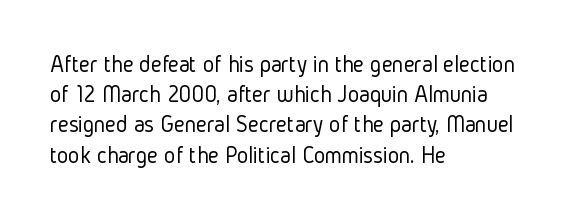
Q: Is the text bold? A: No.
Q: Is the text italic (slanted)? A: No, it is upright.
Q: Is the text underlined? A: No.
Q: How is the paragraph aligned? A: Left-aligned.
Q: Is the spacing between letters normal or unusually wide? A: Normal.
Q: Is the spacing between lines tight, normal or loose? A: Normal.
